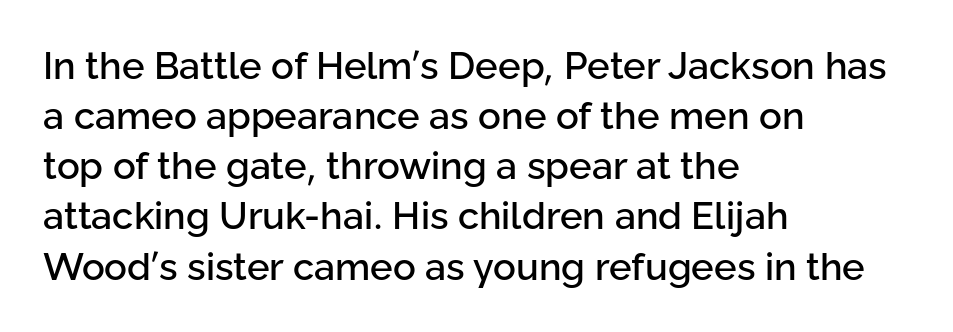
The image shows 38 px sans-serif type, upright; set left-aligned, normal line spacing (1.32x), normal letter spacing, not underlined; low stroke contrast and a medium x-height.
